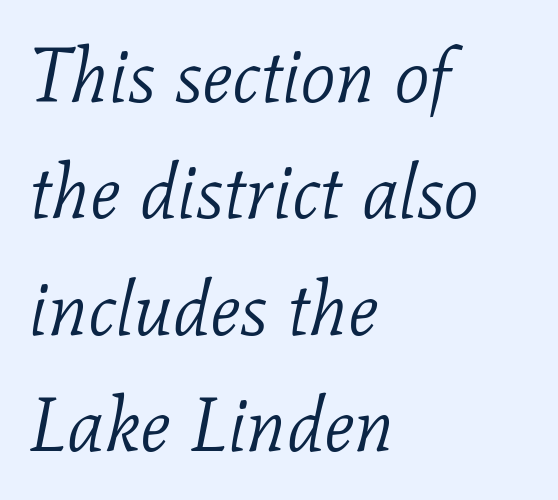
The glyphs in this specimen are seriffed. A light-to-regular cut is what we see here. The rendering uses natural spacing where letterforms have individual widths. In terms of letterspacing, this is plain default setting. Style check: oblique. Leading matches the norm, producing a regular column.
